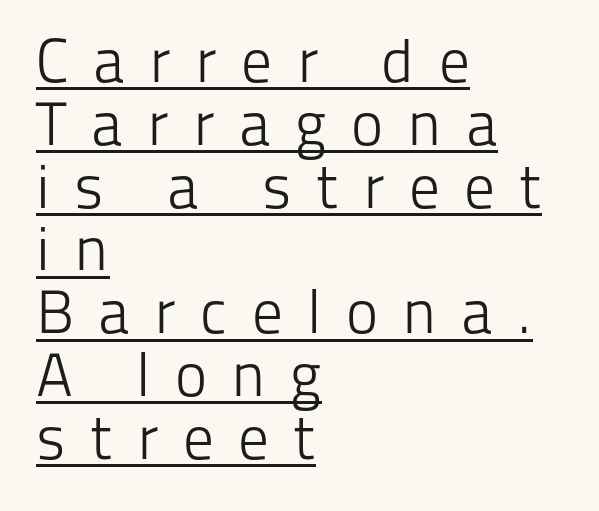
Every word sits above its own underline. This sample uses an upright cut, with every glyph sitting square on the baseline. The lines are quadded left. Serifs: no, the terminals of the letterforms are clean. Is this a heavy cut? Hardly; it is regular or lighter. Horizontal bands of white between lines are thin slivers.
